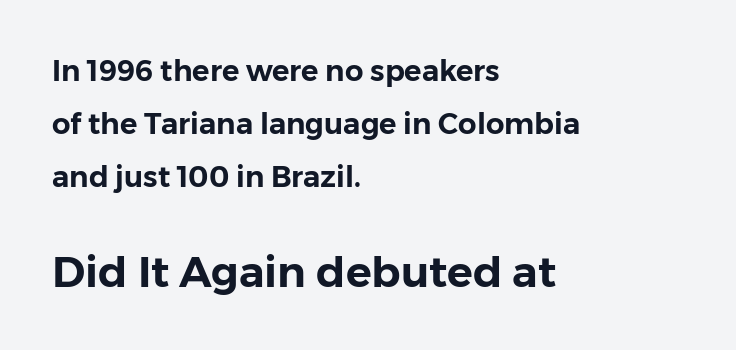
Q: Is the text italic (slanted)? A: No, it is upright.
Q: Is the typeface a serif or a sans-serif typeface? A: Sans-serif.
Q: Is the text underlined? A: No.
Q: How is the paragraph aligned? A: Left-aligned.
Q: Is the spacing between letters normal or unusually wide? A: Normal.
Q: Which block of text is set in a larger size, the first (top) or the second (bottom)? A: The second (bottom) one.
Q: Width (condensed, normal, or wide)? A: Normal.
Q: Stroke contrast? A: Low.
Q: x-height? A: Medium.
Q: Monospaced? A: No.
